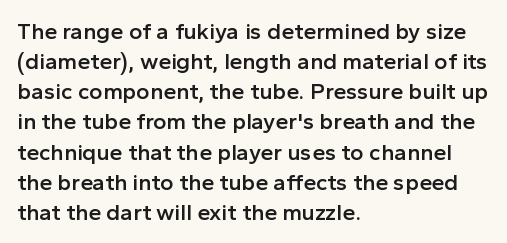
Q: Is the text bold? A: Semi-bold.
Q: Is the text italic (slanted)? A: No, it is upright.
Q: Is the text underlined? A: No.
Q: How is the paragraph aligned? A: Left-aligned.
Q: Is the spacing between letters normal or unusually wide? A: Normal.
Q: Is the spacing between lines tight, normal or loose? A: Normal.
